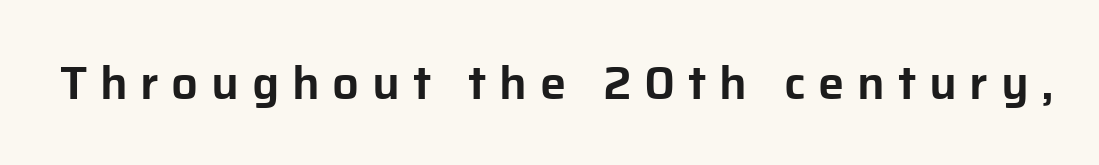
Q: Is the text italic (slanted)? A: No, it is upright.
Q: Is the typeface a serif or a sans-serif typeface? A: Sans-serif.
Q: Is the text underlined? A: No.
Q: Is the spacing between letters normal or unusually wide? A: Unusually wide.
Q: Width (condensed, normal, or wide)? A: Normal.
Q: Stroke contrast? A: Low.
Q: x-height? A: Medium.
Q: Monospaced? A: No.
